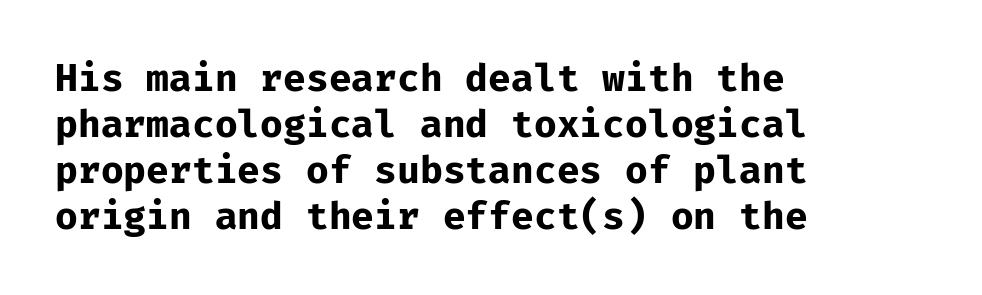
The image shows 38 px bold sans-serif type, upright, monospaced; set left-aligned, line spacing 1.21x, normal letter spacing, not underlined; low stroke contrast and a medium x-height.
